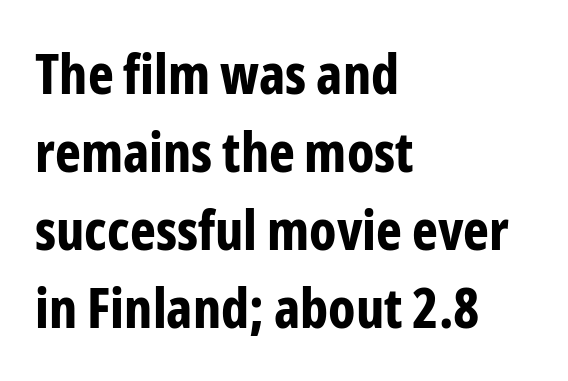
Q: Is the text bold? A: Yes.
Q: Is the text italic (slanted)? A: No, it is upright.
Q: Is the typeface a serif or a sans-serif typeface? A: Sans-serif.
Q: Is the text underlined? A: No.
Q: How is the paragraph aligned? A: Left-aligned.
Q: Is the spacing between letters normal or unusually wide? A: Normal.
Q: Is the spacing between lines tight, normal or loose? A: Normal.
Q: Width (condensed, normal, or wide)? A: Condensed.
Q: Stroke contrast? A: Low.
Q: x-height? A: Medium.
Q: Monospaced? A: No.
